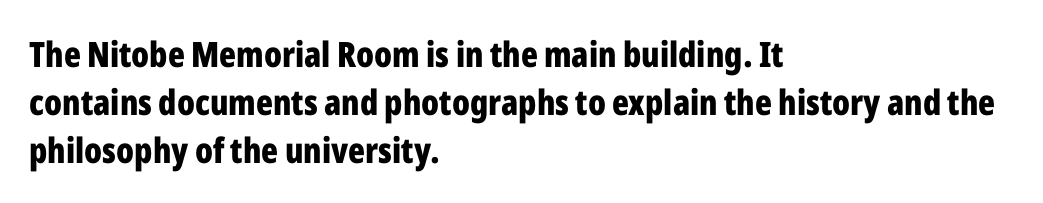
The foot of each line stays bare and open. Compared with typical paragraphs, the rows here are spaced about the same. The letters stand upright; this is a roman face. Notice how the passage keeps a crisp vertical edge on the left only. The letters sit at their default tracking, neither squeezed nor spread. As a designer I'd log this as weight 700, bold.
